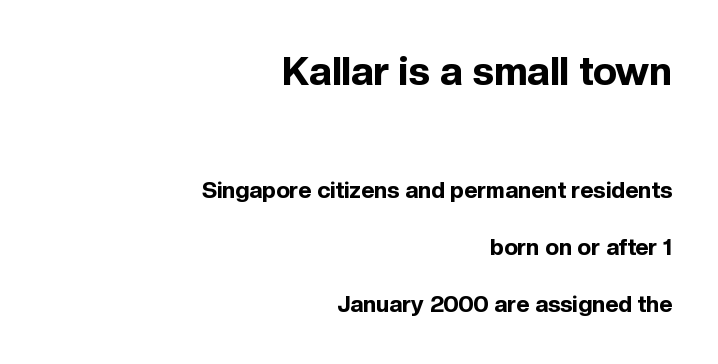
Q: Is the text bold? A: Yes.
Q: Is the text italic (slanted)? A: No, it is upright.
Q: Is the typeface a serif or a sans-serif typeface? A: Sans-serif.
Q: Is the text underlined? A: No.
Q: How is the paragraph aligned? A: Right-aligned.
Q: Is the spacing between letters normal or unusually wide? A: Normal.
Q: Is the spacing between lines tight, normal or loose? A: Loose.
Q: Which block of text is set in a larger size, the first (top) or the second (bottom)? A: The first (top) one.
Q: Width (condensed, normal, or wide)? A: Normal.
Q: x-height? A: Medium.
Q: Monospaced? A: No.
